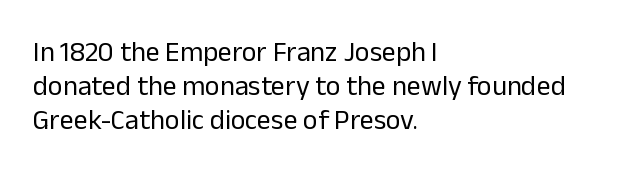
{"serif": "no", "italic": "no", "bold": "no", "weight": "regular", "width": "normal", "stroke_contrast": "low", "x_height": "medium", "monospaced": "no", "underline": "no", "align": "left", "line_spacing_ratio": 1.22, "letter_spacing": "normal", "letter_spacing_em": 0.0, "glyph_px": 28}
